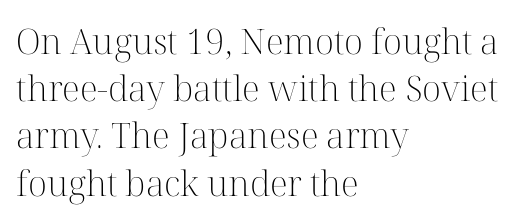
A typesetter would call this leading conventional body-copy spacing. This is the regular roman posture of the typeface. Words float on clear page, feet unadorned. These lines keep a tight, regular rhythm from letter to letter. Ink coverage per letter is moderate at most. Classification — serif.
